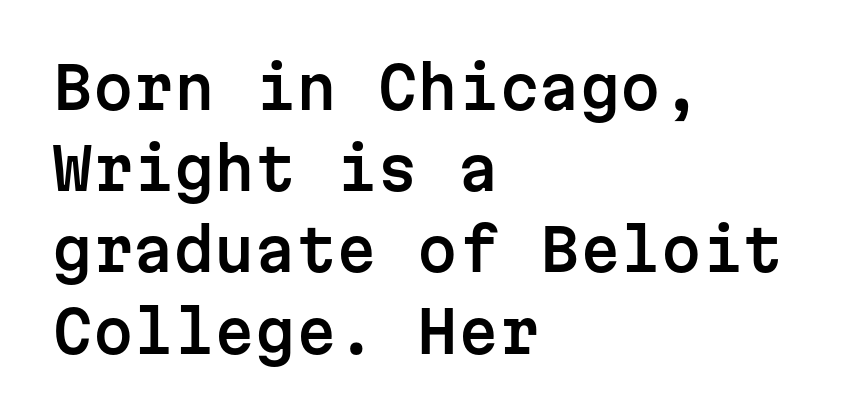
The image shows 58 px sans-serif type, upright, monospaced; set left-aligned, normal line spacing (1.4x), normal letter spacing, not underlined; low stroke contrast and a medium x-height.
